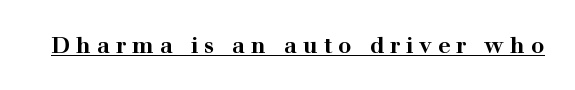
The image shows 22 px bold type, upright; set unusually wide letter spacing (+0.27 em), underlined.
